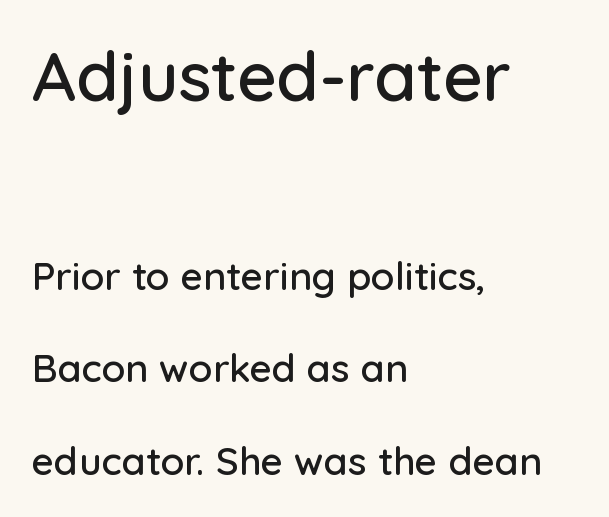
{"serif": "no", "italic": "no", "width": "normal", "stroke_contrast": "low", "x_height": "medium", "monospaced": "no", "underline": "no", "align": "left", "line_spacing": "loose", "line_spacing_ratio": 2.37, "letter_spacing": "normal", "letter_spacing_em": 0.0, "larger_block": "first", "size_ratio": 1.77, "glyph_px": 69}
